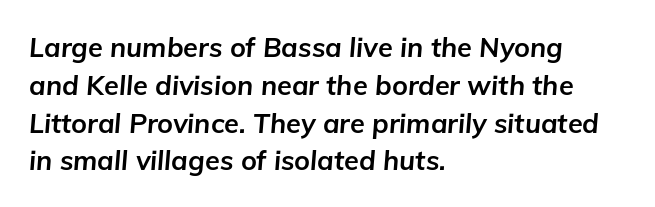
Q: Is the text bold? A: Yes.
Q: Is the text italic (slanted)? A: Yes, it leans right by about 5 degrees.
Q: Is the text underlined? A: No.
Q: How is the paragraph aligned? A: Left-aligned.
Q: Is the spacing between letters normal or unusually wide? A: Normal.
Q: Is the spacing between lines tight, normal or loose? A: Normal.
